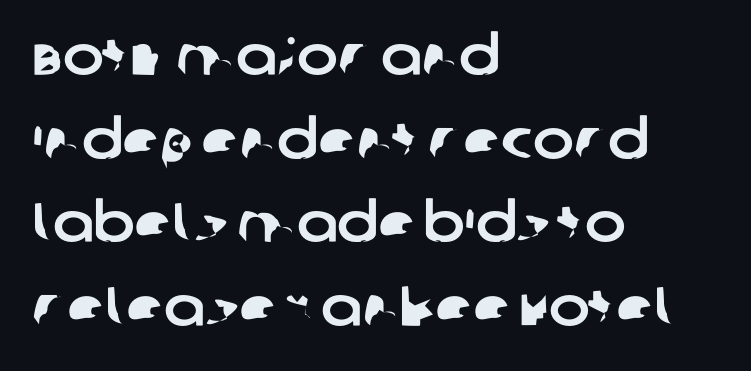
Q: Is the typeface a serif or a sans-serif typeface? A: Sans-serif.
Q: Is the text underlined? A: No.
Q: How is the paragraph aligned? A: Left-aligned.
Q: Is the spacing between letters normal or unusually wide? A: Normal.
Q: Is the spacing between lines tight, normal or loose? A: Normal.
Q: Width (condensed, normal, or wide)? A: Normal.
Q: Stroke contrast? A: Low.
Q: x-height? A: Large.
Q: Monospaced? A: No.
